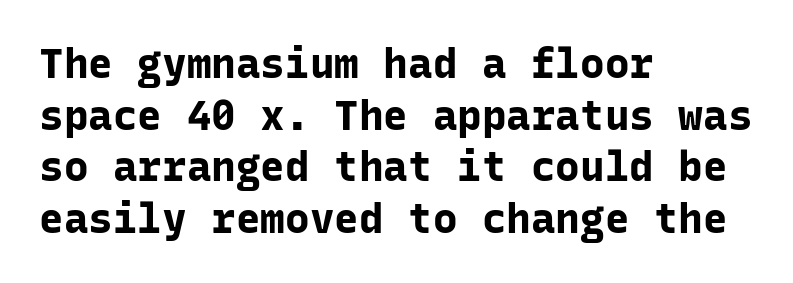
These lines are rendered in a fixed-pitch font. A student would call this left alignment; a typographer would say flush left, rag right. Nope, no serifs anywhere on these letters. The zone under the glyphs is completely vacant. Honestly, the letter spacing is just normal — you wouldn't notice it. The leading is moderate, giving the passage an even texture.
